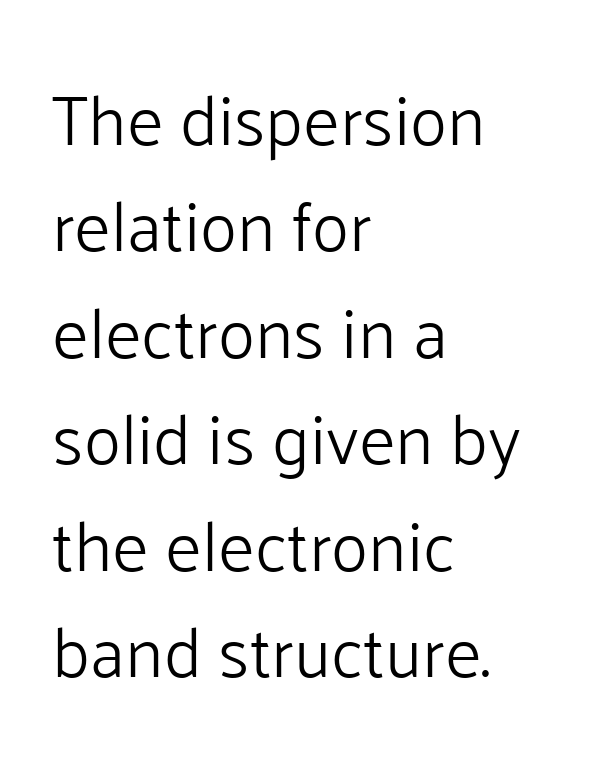
{"serif": "no", "italic": "no", "bold": "no", "weight": "light", "width": "normal", "stroke_contrast": "low", "x_height": "medium", "monospaced": "no", "underline": "no", "align": "left", "line_spacing": "normal", "line_spacing_ratio": 1.52, "letter_spacing": "normal", "letter_spacing_em": 0.0, "glyph_px": 70}
